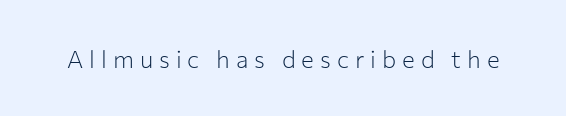
The image shows 24 px text type, upright; set unusually wide letter spacing (+0.25 em), not underlined.
